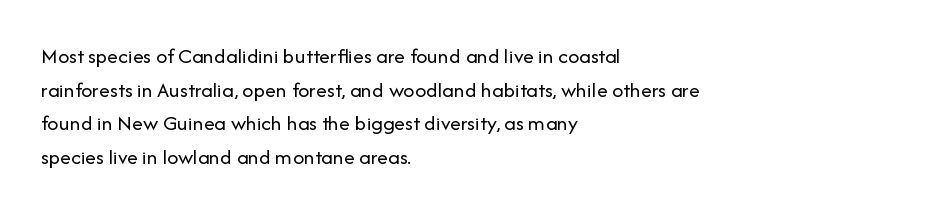
Q: Is the text bold? A: No.
Q: Is the text italic (slanted)? A: No, it is upright.
Q: Is the text underlined? A: No.
Q: How is the paragraph aligned? A: Left-aligned.
Q: Is the spacing between letters normal or unusually wide? A: Normal.
Q: Is the spacing between lines tight, normal or loose? A: Normal.
